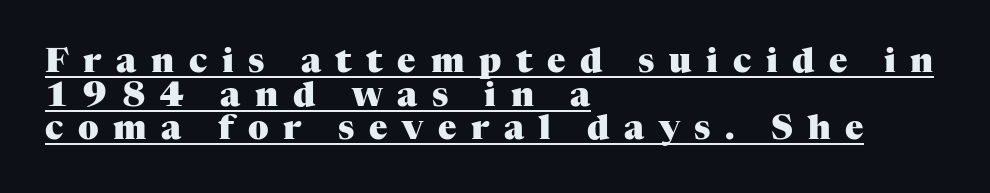
Q: Is the text bold? A: Yes.
Q: Is the text italic (slanted)? A: No, it is upright.
Q: Is the typeface a serif or a sans-serif typeface? A: Serif.
Q: Is the text underlined? A: Yes.
Q: How is the paragraph aligned? A: Left-aligned.
Q: Is the spacing between letters normal or unusually wide? A: Unusually wide.
Q: Is the spacing between lines tight, normal or loose? A: Tight.
Q: Width (condensed, normal, or wide)? A: Normal.
Q: Stroke contrast? A: Medium.
Q: x-height? A: Medium.
Q: Monospaced? A: No.
